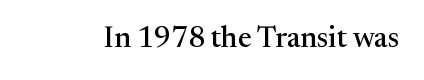
Looks like regular typesetting: each glyph gets only the width it needs. These lines are composed in type with serifs. Words float on clear page, feet unadorned. The rendering keeps characters at their native spacing.
